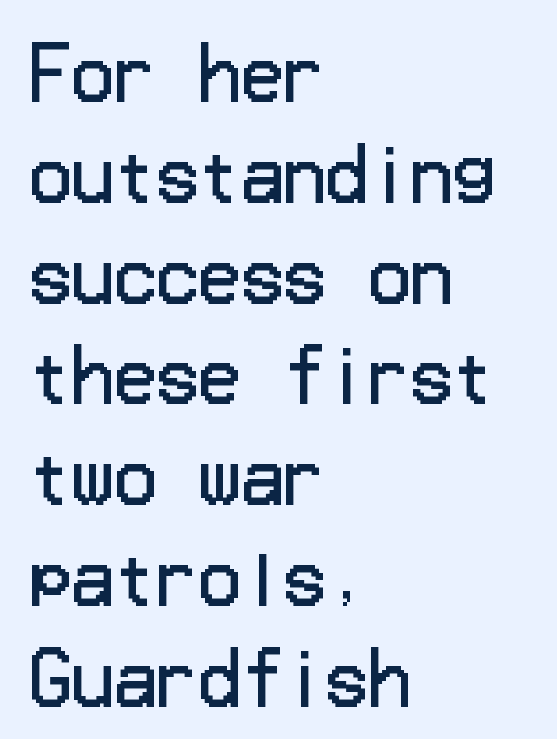
Q: Is the text bold? A: No.
Q: Is the text italic (slanted)? A: No, it is upright.
Q: Is the typeface a serif or a sans-serif typeface? A: Sans-serif.
Q: Is the text underlined? A: No.
Q: How is the paragraph aligned? A: Left-aligned.
Q: Is the spacing between letters normal or unusually wide? A: Normal.
Q: Is the spacing between lines tight, normal or loose? A: Normal.
Q: Width (condensed, normal, or wide)? A: Normal.
Q: Stroke contrast? A: Low.
Q: x-height? A: Medium.
